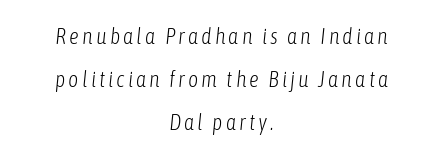
The image shows 22 px text type, italic (leaning right); set centered, loose line spacing (1.95x), not underlined.
